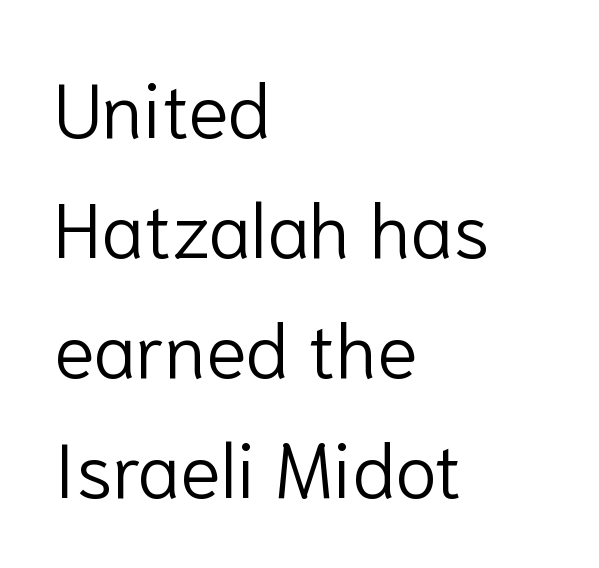
Weight class: somewhere from thin through regular. Observe the ordinary spacing: letters are neighbours, not strangers. I'd call this a sans setting — the letters go barefoot. The passage shown is typed in a proportional face where columns would drift. This block has exactly the height ordinary leading produces.
